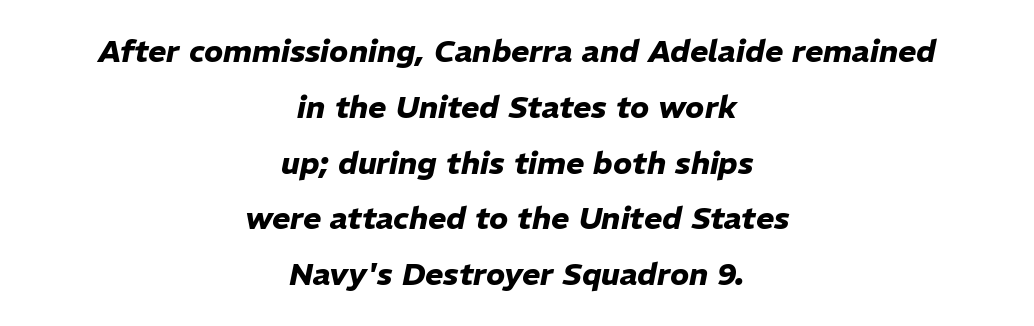
The image shows 31 px heavy type, italic (leaning right); set centered, line spacing 1.8x, normal letter spacing, not underlined; low stroke contrast and a medium x-height.
